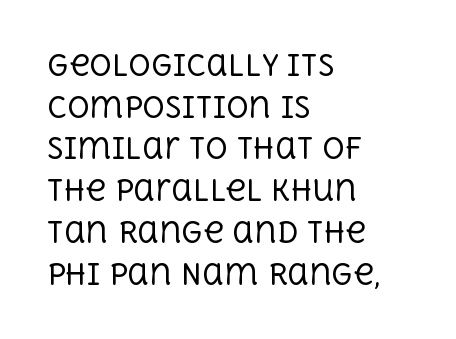
{"serif": "yes", "italic": "no", "bold": "no", "weight": "regular", "width": "normal", "x_height": "large", "monospaced": "no", "underline": "no", "align": "left", "line_spacing": "normal", "line_spacing_ratio": 1.49, "letter_spacing": "normal", "letter_spacing_em": 0.0, "glyph_px": 28}
